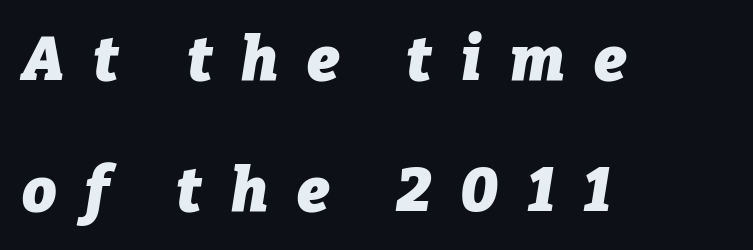
These lines are rendered in a variable-pitch font. Leading is clearly above the norm, producing a sparse column. Its strokes are broad and dark, the hallmark of bold type. This is oblique type, the kind used for emphasis or titles. Tracking here is generous; glyphs stand well apart from one another.
